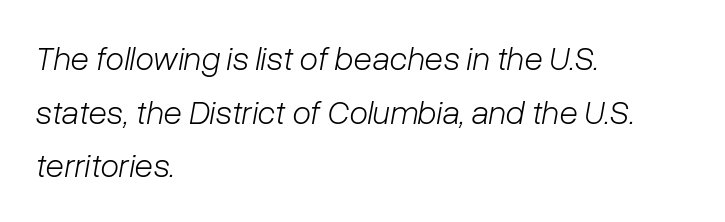
Q: Is the text bold? A: No.
Q: Is the text italic (slanted)? A: Yes, it leans right by about 10 degrees.
Q: Is the text underlined? A: No.
Q: How is the paragraph aligned? A: Left-aligned.
Q: Is the spacing between letters normal or unusually wide? A: Normal.
Q: Is the spacing between lines tight, normal or loose? A: Normal.
Q: Width (condensed, normal, or wide)? A: Normal.
Q: Stroke contrast? A: Low.
Q: x-height? A: Medium.
Q: Monospaced? A: No.
